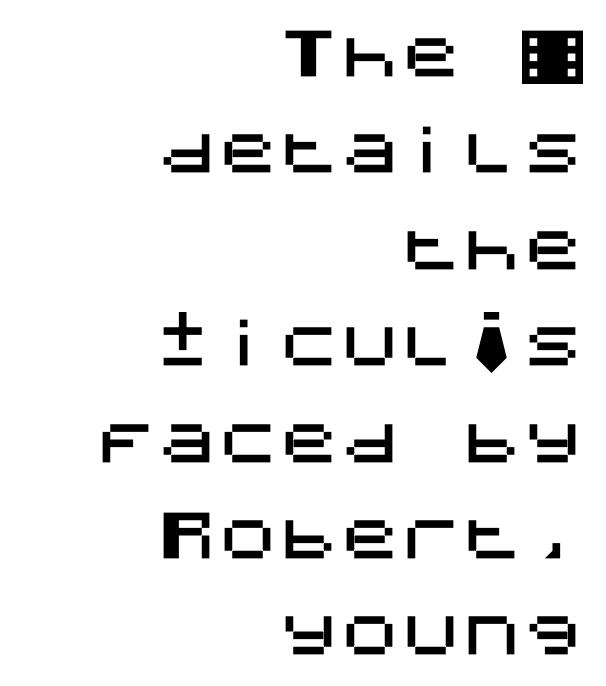
Q: Is the text italic (slanted)? A: No, it is upright.
Q: Is the typeface a serif or a sans-serif typeface? A: Sans-serif.
Q: Is the text underlined? A: No.
Q: How is the paragraph aligned? A: Right-aligned.
Q: Is the spacing between letters normal or unusually wide? A: Normal.
Q: Is the spacing between lines tight, normal or loose? A: Normal.
Q: Width (condensed, normal, or wide)? A: Normal.
Q: Stroke contrast? A: Medium.
Q: x-height? A: Large.
